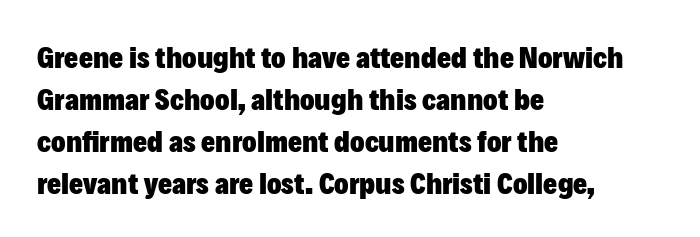
The typesetter chose a ragged-right arrangement here. Set as a true bold cut, around the 700 mark. Characters follow at the spacing the type designer built in. Looks like regular typesetting: each glyph gets only the width it needs. No feet cap the strokes, marking this as sans-serif type.
